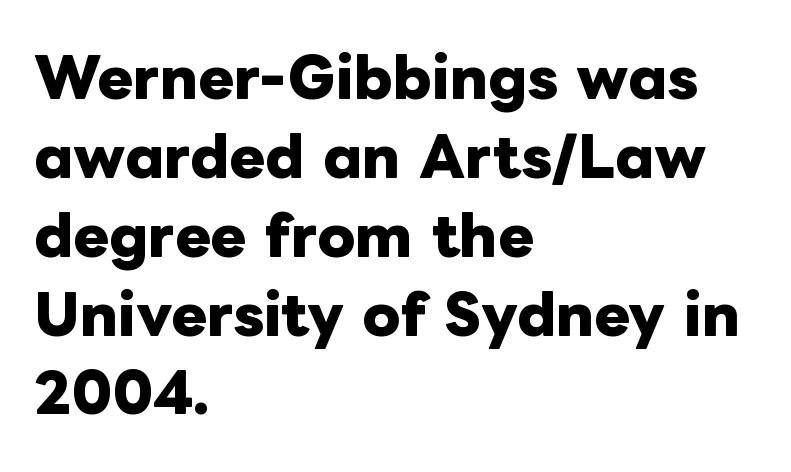
Style check: upright. Only glyphs here, with clear space below each row. Short and long lines alike share a common starting point at left. The rendering uses a bold face; every stroke is thick and dark. You could not count columns in this text — the font is proportionally spaced.
